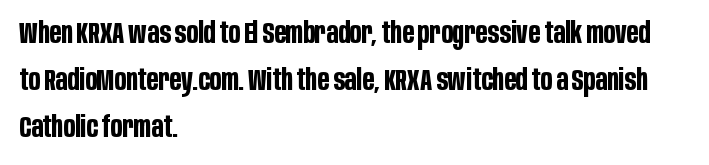
The image shows 30 px bold, condensed sans-serif type, upright; set left-aligned, normal line spacing (1.57x), normal letter spacing, not underlined; low stroke contrast and a large x-height.
